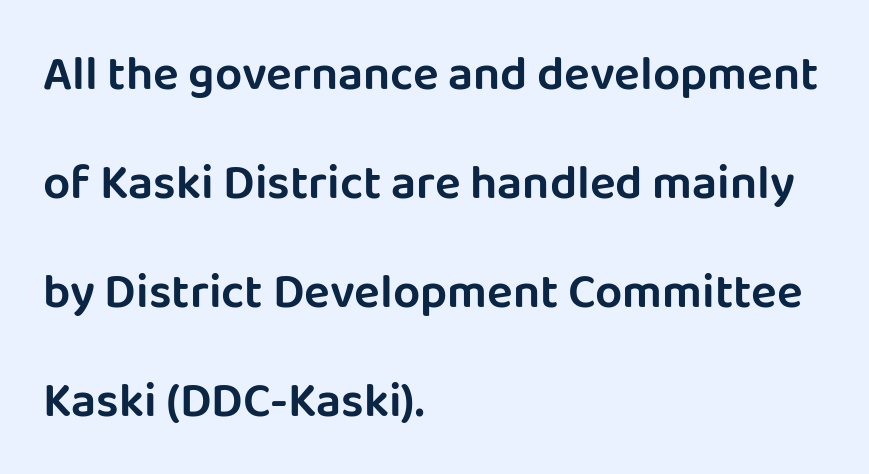
Q: Is the text italic (slanted)? A: No, it is upright.
Q: Is the typeface a serif or a sans-serif typeface? A: Sans-serif.
Q: Is the text underlined? A: No.
Q: How is the paragraph aligned? A: Left-aligned.
Q: Is the spacing between letters normal or unusually wide? A: Normal.
Q: Is the spacing between lines tight, normal or loose? A: Loose.
Q: Width (condensed, normal, or wide)? A: Normal.
Q: Stroke contrast? A: Low.
Q: x-height? A: Large.
Q: Monospaced? A: No.
